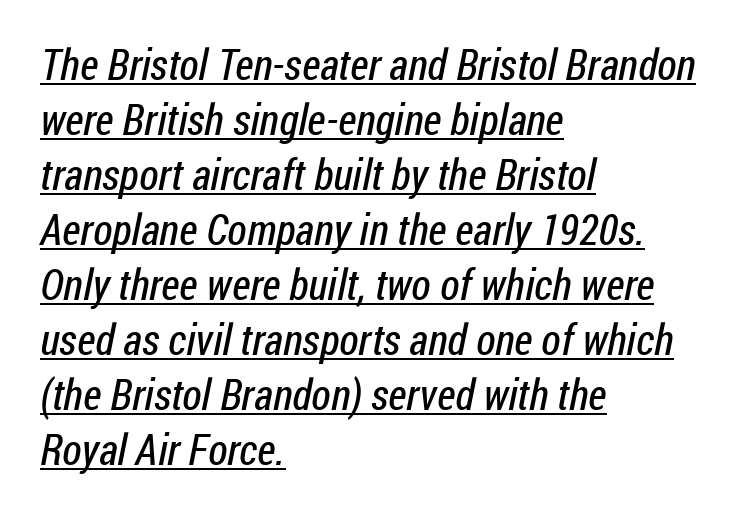
{"serif": "no", "bold": "no", "weight": "regular", "width": "condensed", "stroke_contrast": "low", "x_height": "medium", "monospaced": "no", "underline": "yes", "align": "left", "line_spacing": "normal", "line_spacing_ratio": 1.28, "letter_spacing": "normal", "letter_spacing_em": 0.0, "glyph_px": 43}
